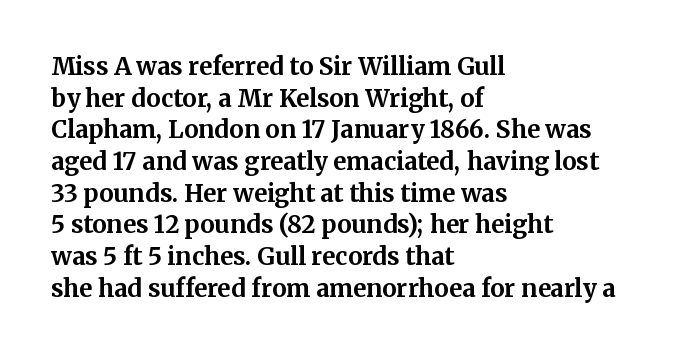
Q: Is the text bold? A: Yes.
Q: Is the text italic (slanted)? A: No, it is upright.
Q: Is the text underlined? A: No.
Q: How is the paragraph aligned? A: Left-aligned.
Q: Is the spacing between letters normal or unusually wide? A: Normal.
Q: Is the spacing between lines tight, normal or loose? A: Normal.
